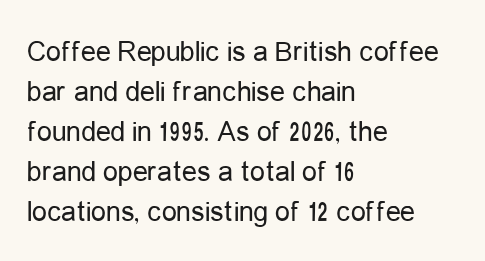
{"serif": "no", "italic": "no", "bold": "no", "weight": "regular", "width": "condensed", "stroke_contrast": "low", "x_height": "medium", "monospaced": "no", "underline": "no", "align": "left", "line_spacing": "normal", "line_spacing_ratio": 1.33, "letter_spacing": "normal", "letter_spacing_em": 0.0, "glyph_px": 30}
